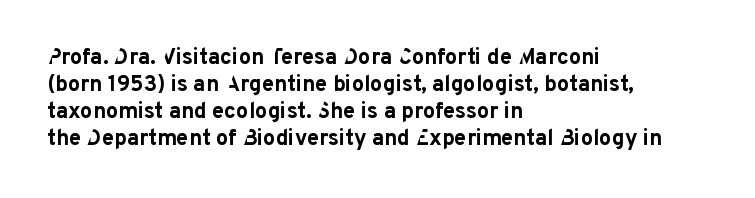
{"italic": "no", "bold": "yes", "underline": "no", "align": "left", "line_spacing_ratio": 1.22, "letter_spacing": "normal", "letter_spacing_em": 0.0, "glyph_px": 22}
